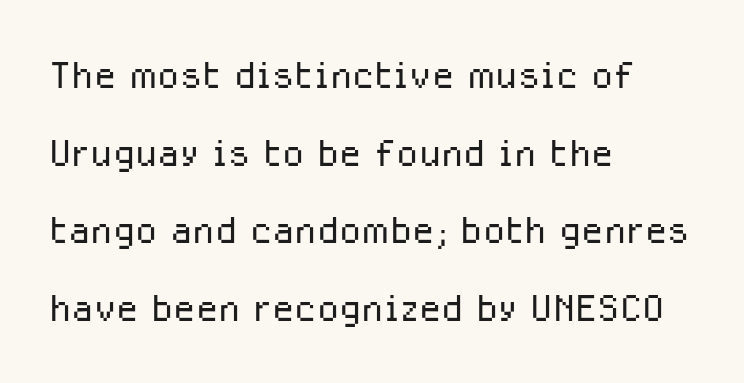
{"serif": "no", "italic": "no", "bold": "no", "weight": "light", "width": "normal", "stroke_contrast": "low", "x_height": "medium", "monospaced": "no", "underline": "no", "align": "left", "line_spacing": "normal", "line_spacing_ratio": 1.52, "letter_spacing": "normal", "letter_spacing_em": 0.0, "glyph_px": 51}
